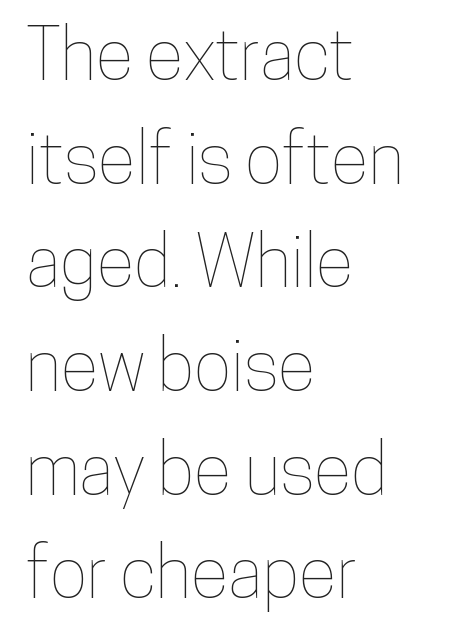
{"italic": "no", "width": "condensed", "stroke_contrast": "low", "x_height": "medium", "monospaced": "no", "underline": "no", "align": "left", "line_spacing": "normal", "line_spacing_ratio": 1.46, "letter_spacing": "normal", "letter_spacing_em": 0.0, "glyph_px": 71}
